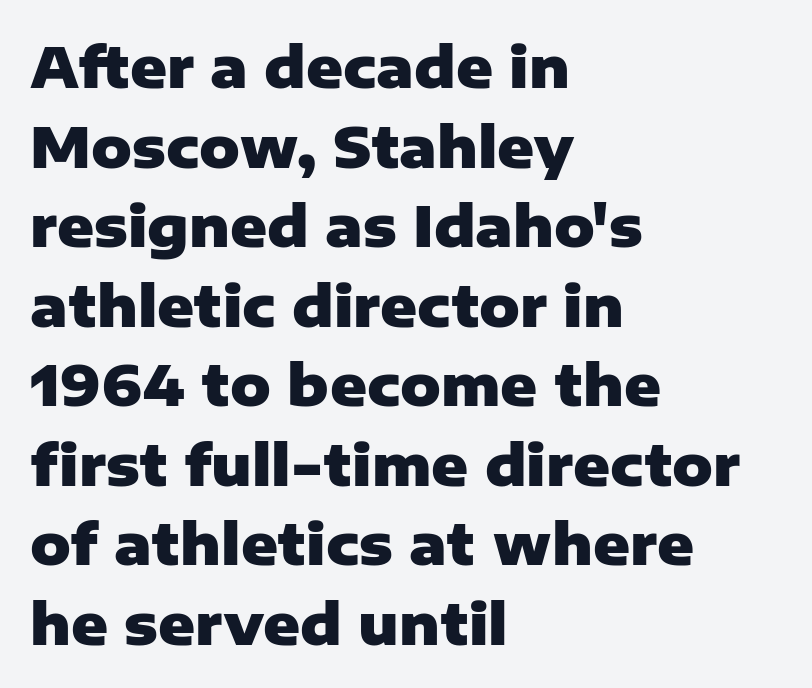
Grotesque or geometric, the face here clearly has no serifs. Each glyph is drawn with heavy, bold strokes. Glance below the letters and you will spot only blank space. Short note: letters normally spaced. These lines are rendered in a variable-pitch font.
